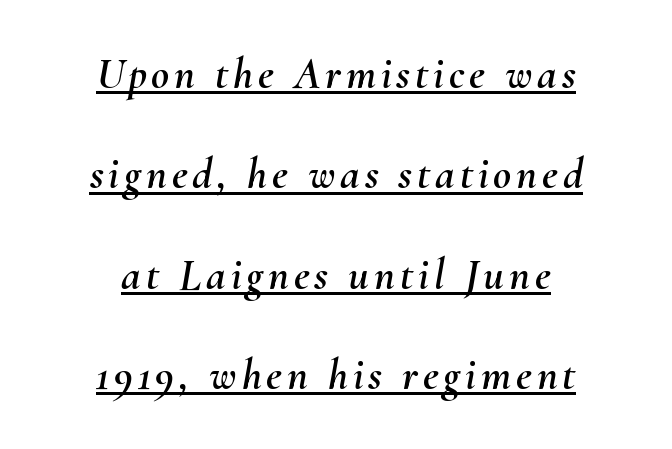
{"italic": "yes", "lean": "right", "slant_degrees": 10, "width": "normal", "stroke_contrast": "medium", "x_height": "small", "monospaced": "no", "underline": "yes", "align": "center", "line_spacing": "loose", "line_spacing_ratio": 2.28, "glyph_px": 44}
